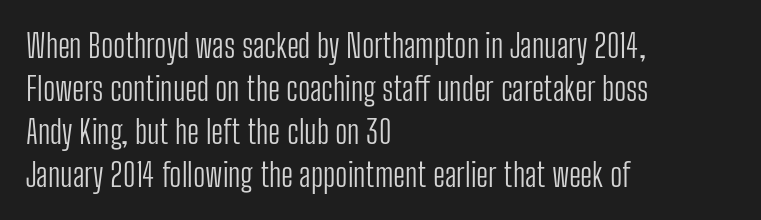
Q: Is the text bold? A: No.
Q: Is the text italic (slanted)? A: No, it is upright.
Q: Is the typeface a serif or a sans-serif typeface? A: Sans-serif.
Q: Is the text underlined? A: No.
Q: How is the paragraph aligned? A: Left-aligned.
Q: Is the spacing between letters normal or unusually wide? A: Normal.
Q: Is the spacing between lines tight, normal or loose? A: Normal.
Q: Width (condensed, normal, or wide)? A: Condensed.
Q: Stroke contrast? A: Low.
Q: x-height? A: Medium.
Q: Monospaced? A: No.
